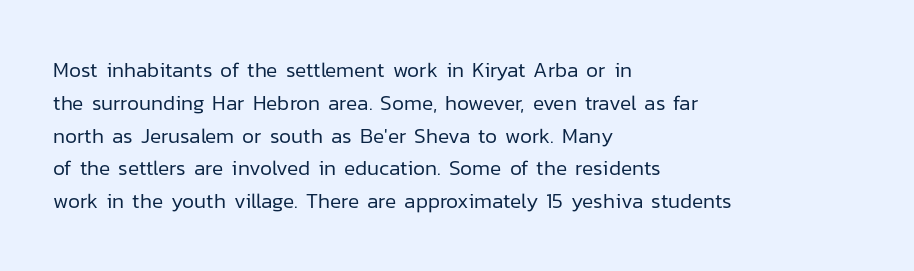
The image shows 21 px text type, upright; set left-aligned, normal line spacing (1.56x), normal letter spacing, not underlined.
